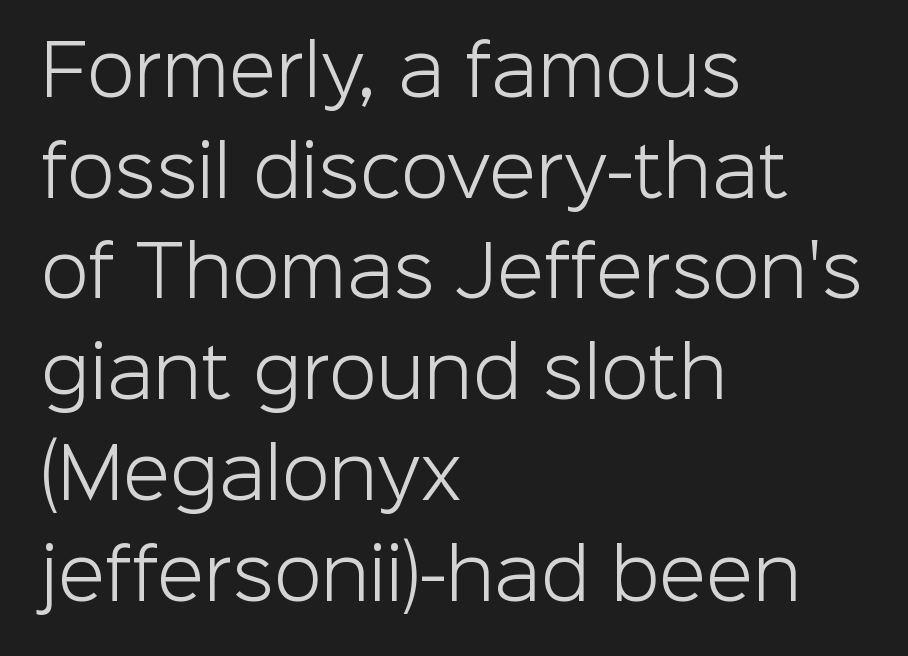
Q: Is the text bold? A: No.
Q: Is the text italic (slanted)? A: No, it is upright.
Q: Is the typeface a serif or a sans-serif typeface? A: Sans-serif.
Q: Is the text underlined? A: No.
Q: How is the paragraph aligned? A: Left-aligned.
Q: Is the spacing between letters normal or unusually wide? A: Normal.
Q: Is the spacing between lines tight, normal or loose? A: Normal.
Q: Width (condensed, normal, or wide)? A: Normal.
Q: Stroke contrast? A: Low.
Q: x-height? A: Medium.
Q: Monospaced? A: No.
